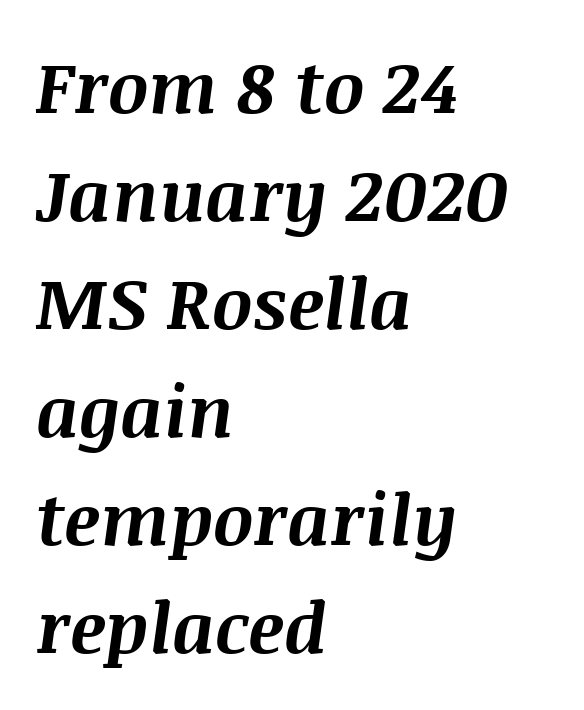
The lines sit at an ordinary, default distance from one another. Posture: slanted. The foot of each line stays bare and open. A typesetter would call this proportional, since set widths differ per character. Stroke thickness is high; the sample reads as a true bold.
